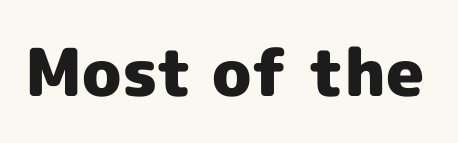
The image shows 66 px heavy sans-serif type, upright; set normal letter spacing, not underlined; a medium x-height.
